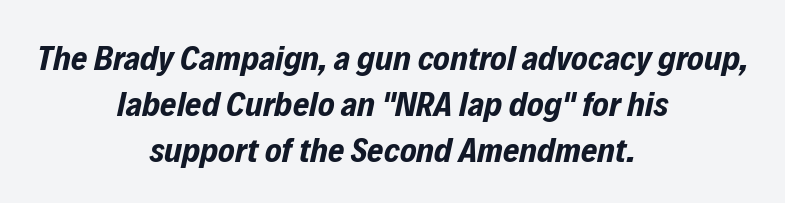
The image shows 35 px bold, condensed type, italic (leaning right); set centered, normal line spacing (1.31x), normal letter spacing, not underlined; low stroke contrast and a medium x-height.
